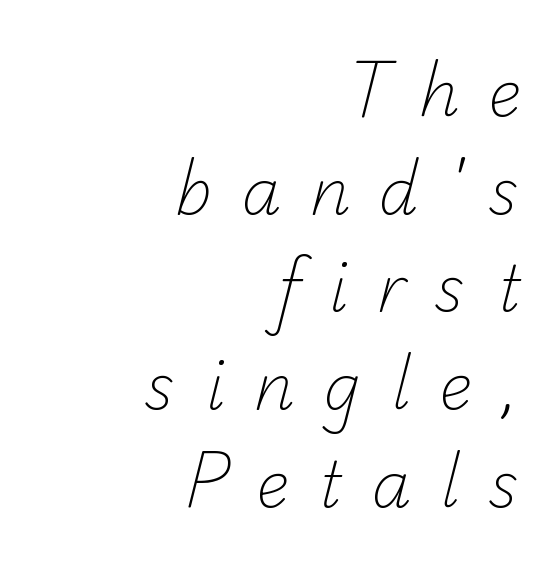
Clear beneath every line of the passage. What's the leading like? Ordinary, nothing unusual. The strokes carry an ordinary text weight at most. The face used here is rendered with a markedly widened letterfit.
